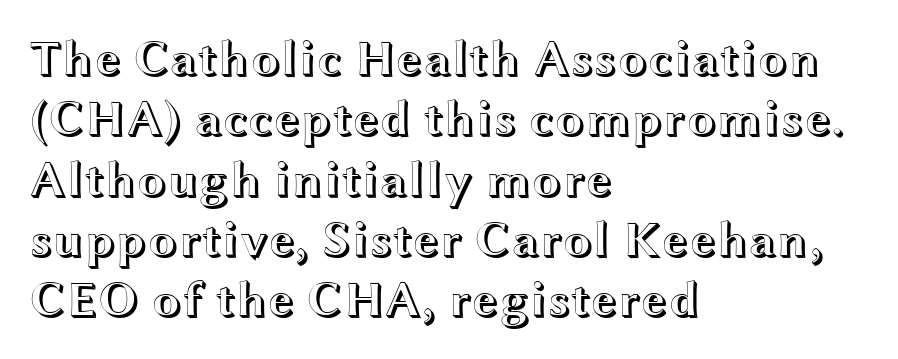
Do the characters align in a grid? No, the font is proportional. The compositor pushed each line to the left boundary. A typesetter would mark this as roman, not italic. Descender tails drop into unmarked territory.
